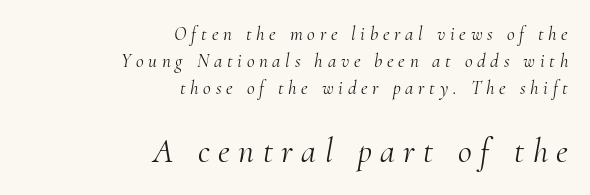
Q: Is the text bold? A: No.
Q: Is the text italic (slanted)? A: Yes, it leans right by about 10 degrees.
Q: Is the typeface a serif or a sans-serif typeface? A: Serif.
Q: Is the text underlined? A: No.
Q: How is the paragraph aligned? A: Right-aligned.
Q: Is the spacing between letters normal or unusually wide? A: Unusually wide.
Q: Is the spacing between lines tight, normal or loose? A: Normal.
Q: Which block of text is set in a larger size, the first (top) or the second (bottom)? A: The second (bottom) one.
Q: Width (condensed, normal, or wide)? A: Normal.
Q: Stroke contrast? A: Medium.
Q: x-height? A: Small.
Q: Monospaced? A: No.
